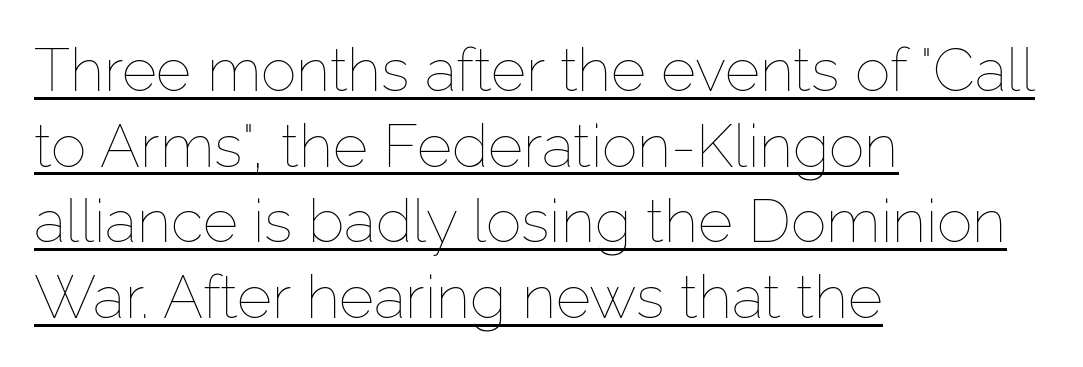
{"italic": "no", "bold": "no", "weight": "thin", "width": "normal", "stroke_contrast": "low", "x_height": "medium", "monospaced": "no", "underline": "yes", "align": "left", "line_spacing": "normal", "line_spacing_ratio": 1.26, "letter_spacing": "normal", "letter_spacing_em": 0.0, "glyph_px": 60}
